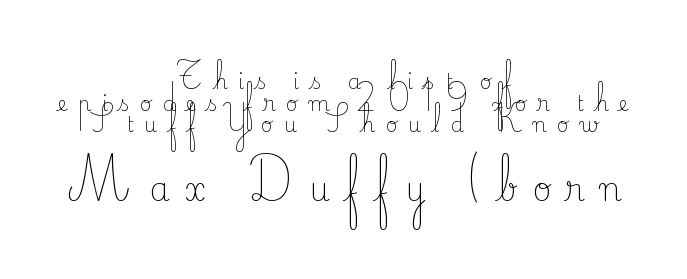
The more generous point size was reserved for the lower chunk. You can tell it's not italic because the verticals are truly vertical. Check under the words: just untouched page. Classification — serif.
